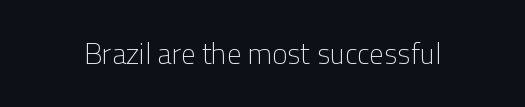
Q: Is the text bold? A: No.
Q: Is the text italic (slanted)? A: No, it is upright.
Q: Is the typeface a serif or a sans-serif typeface? A: Sans-serif.
Q: Is the text underlined? A: No.
Q: Is the spacing between letters normal or unusually wide? A: Normal.
Q: Width (condensed, normal, or wide)? A: Normal.
Q: Stroke contrast? A: Low.
Q: x-height? A: Medium.
Q: Monospaced? A: No.
